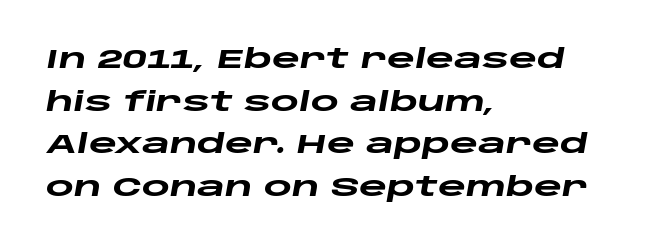
The image shows 27 px bold type, italic (leaning right); set left-aligned, normal line spacing (1.58x), normal letter spacing, not underlined.
